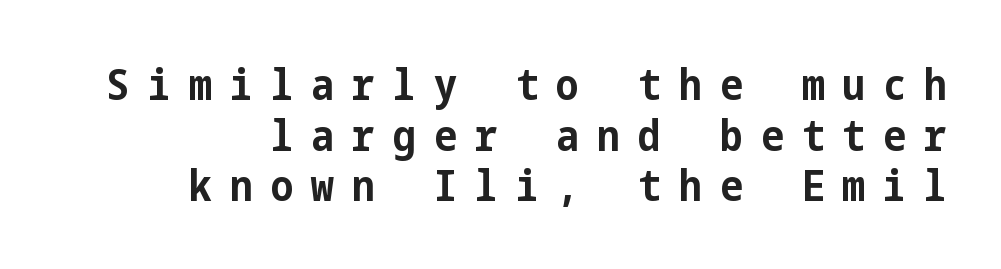
The letters carry no serifs — their stems end cleanly without finishing strokes. The line texture is sparse and dotted thanks to wide tracking. Descender tails drop into unmarked territory. Italic? Not at all — the glyphs are vertical. The paragraph shown leans on its right margin. Stroke thickness is high; the sample reads as a true bold.
